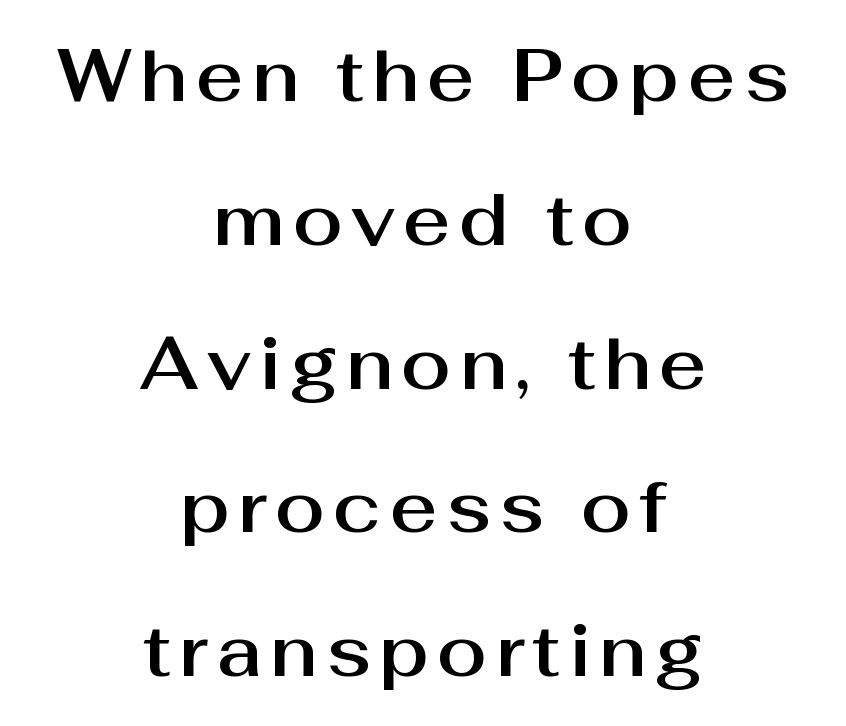
Q: Is the text italic (slanted)? A: No, it is upright.
Q: Is the typeface a serif or a sans-serif typeface? A: Sans-serif.
Q: Is the text underlined? A: No.
Q: How is the paragraph aligned? A: Centered.
Q: Is the spacing between lines tight, normal or loose? A: Loose.
Q: Width (condensed, normal, or wide)? A: Normal.
Q: Stroke contrast? A: Medium.
Q: x-height? A: Medium.
Q: Monospaced? A: No.
